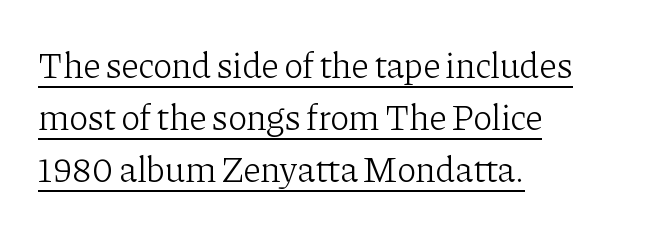
Q: Is the text bold? A: No.
Q: Is the text italic (slanted)? A: No, it is upright.
Q: Is the typeface a serif or a sans-serif typeface? A: Serif.
Q: Is the text underlined? A: Yes.
Q: How is the paragraph aligned? A: Left-aligned.
Q: Is the spacing between letters normal or unusually wide? A: Normal.
Q: Is the spacing between lines tight, normal or loose? A: Normal.
Q: Width (condensed, normal, or wide)? A: Normal.
Q: Stroke contrast? A: Low.
Q: x-height? A: Medium.
Q: Monospaced? A: No.
